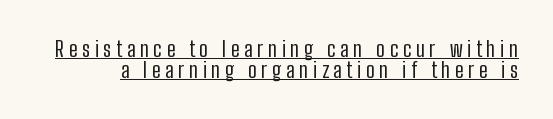
The image shows 22 px text type, upright; set tight line spacing (0.96x), unusually wide letter spacing (+0.21 em), underlined.
